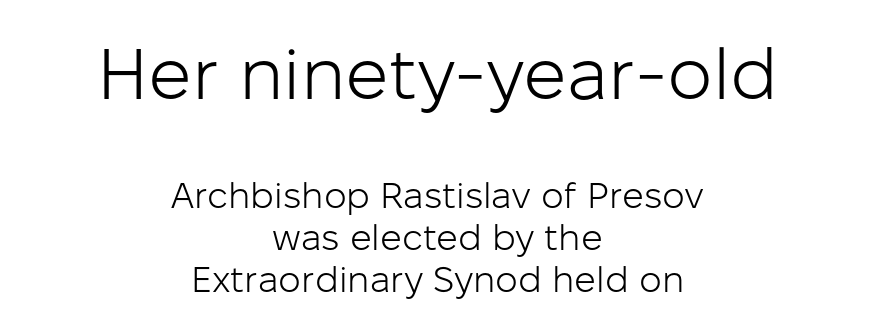
Vertical strokes here are truly vertical. The space directly below the letters is spotless. This sample uses plain, unmodified letter spacing. A centered setting, common on invitations and titles, is used for this passage.
